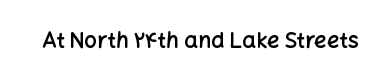
There is no visible air inserted between adjacent glyphs. The characters look somewhat weighty, a semibold short of true bold. Check the space under the baseline: it is left empty. Ascenders rise straight up at ninety degrees.
